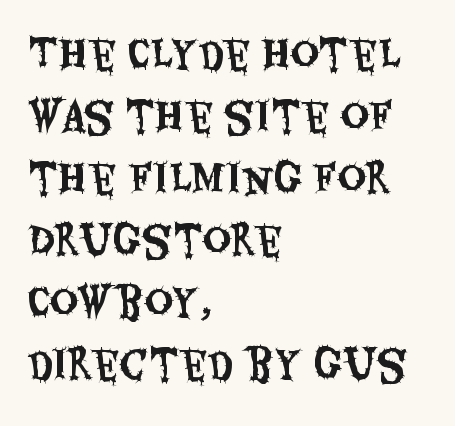
Q: Is the text italic (slanted)? A: No, it is upright.
Q: Is the typeface a serif or a sans-serif typeface? A: Sans-serif.
Q: Is the text underlined? A: No.
Q: How is the paragraph aligned? A: Left-aligned.
Q: Is the spacing between letters normal or unusually wide? A: Normal.
Q: Is the spacing between lines tight, normal or loose? A: Normal.
Q: Width (condensed, normal, or wide)? A: Condensed.
Q: Stroke contrast? A: Medium.
Q: x-height? A: Large.
Q: Monospaced? A: No.
